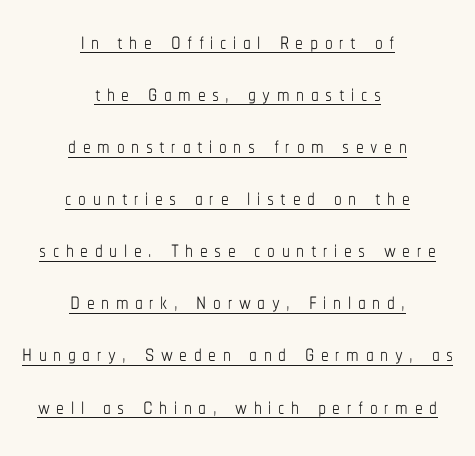
Here the glyphs are tracked loosely, breaking word shapes into spaced letters. This is underlined copy, the kind a proofreader might mark for attention. The line-height multiplier appears to be the usual default. The rendering positions every line midway between the sides. This sample has the flowing, uneven cadence of proportional lettering. Stems and bowls with no extra thickness — not bold.
